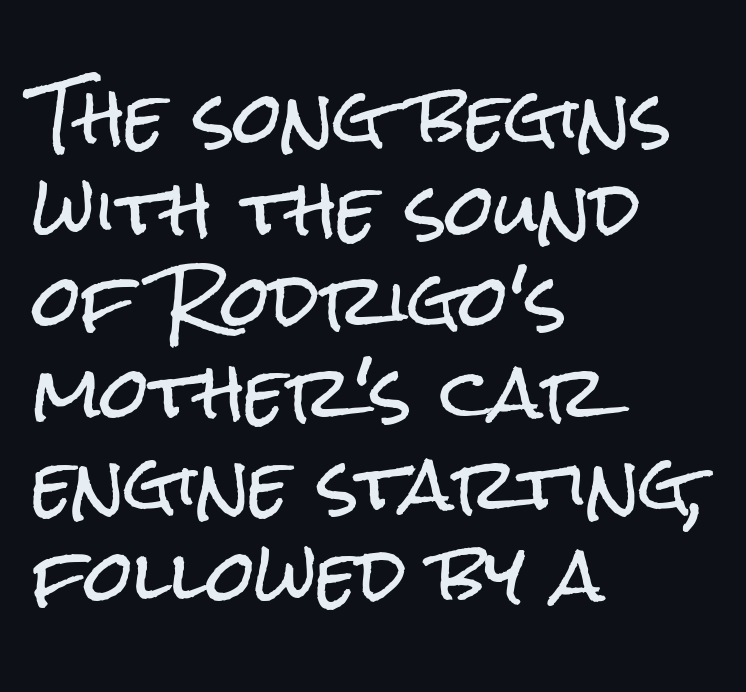
The image shows 70 px condensed sans-serif type, upright; set left-aligned, normal line spacing (1.31x), normal letter spacing, not underlined; low stroke contrast and a medium x-height.
